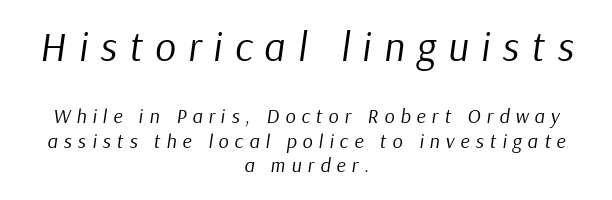
Vertical stems look standard width or narrower in stroke. The rendering positions every line midway between the sides. The tracking reads as deliberately expanded to a designer's eye. The specimen reads as italic at a glance. You could not count columns in this text — the font is proportionally spaced.
